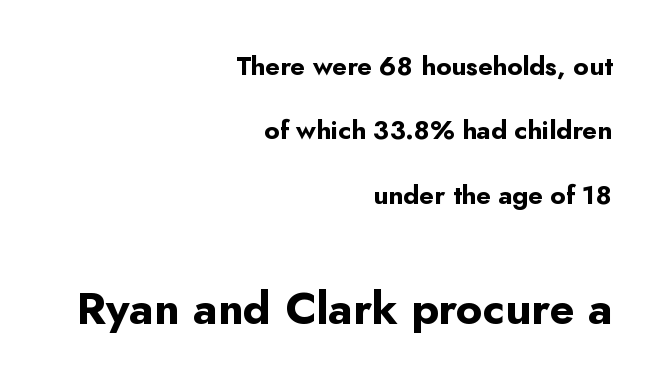
The image shows 45 px bold sans-serif type, upright; set right-aligned, loose line spacing (2.48x), normal letter spacing, not underlined; the second (bottom) block is 1.73x larger; low stroke contrast and a small x-height.
